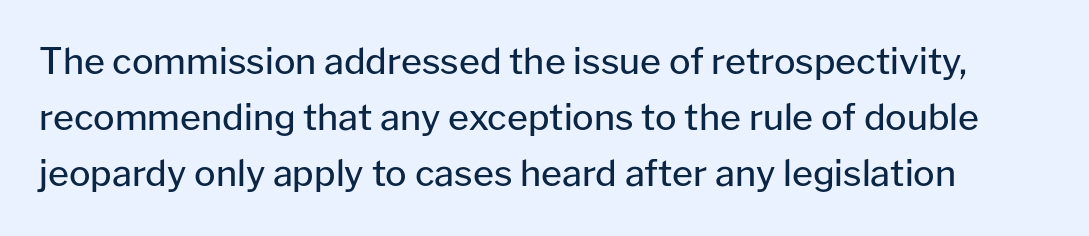
Q: Is the text bold? A: No.
Q: Is the text italic (slanted)? A: No, it is upright.
Q: Is the typeface a serif or a sans-serif typeface? A: Sans-serif.
Q: Is the text underlined? A: No.
Q: Is the spacing between letters normal or unusually wide? A: Normal.
Q: Is the spacing between lines tight, normal or loose? A: Normal.
Q: Width (condensed, normal, or wide)? A: Normal.
Q: Stroke contrast? A: Low.
Q: x-height? A: Medium.
Q: Monospaced? A: No.
